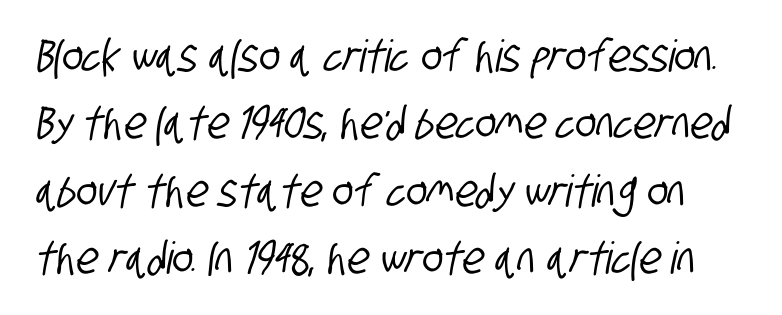
Q: Is the typeface a serif or a sans-serif typeface? A: Sans-serif.
Q: Is the text underlined? A: No.
Q: Is the spacing between letters normal or unusually wide? A: Normal.
Q: Is the spacing between lines tight, normal or loose? A: Normal.
Q: Width (condensed, normal, or wide)? A: Condensed.
Q: Stroke contrast? A: Low.
Q: x-height? A: Large.
Q: Monospaced? A: No.
